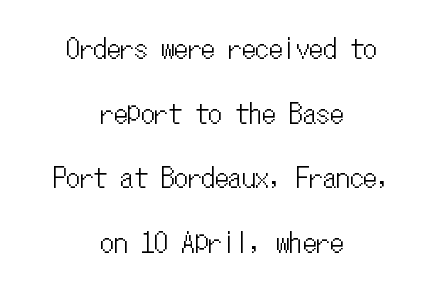
Q: Is the text italic (slanted)? A: No, it is upright.
Q: Is the text underlined? A: No.
Q: How is the paragraph aligned? A: Centered.
Q: Is the spacing between letters normal or unusually wide? A: Normal.
Q: Is the spacing between lines tight, normal or loose? A: Loose.
